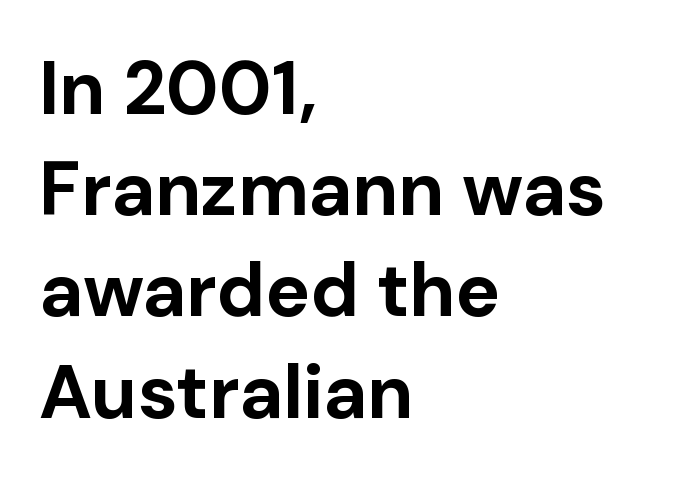
If you drew a line through each stem, it would be perfectly vertical. Varying glyph widths throughout — classic text-font behaviour. Caption: multi-line text, flush left, ragged right. How would I describe the line gaps? Plain and ordinary.
